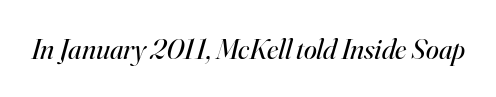
The image shows 29 px regular-weight serif type, italic (leaning right); set normal letter spacing, not underlined; high stroke contrast and a small x-height.
